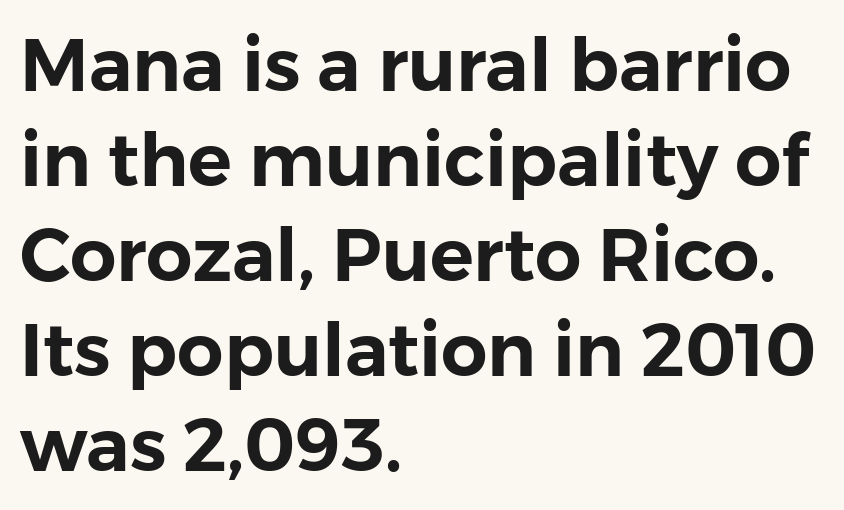
Q: Is the text italic (slanted)? A: No, it is upright.
Q: Is the typeface a serif or a sans-serif typeface? A: Sans-serif.
Q: Is the text underlined? A: No.
Q: How is the paragraph aligned? A: Left-aligned.
Q: Is the spacing between letters normal or unusually wide? A: Normal.
Q: Is the spacing between lines tight, normal or loose? A: Normal.
Q: Width (condensed, normal, or wide)? A: Normal.
Q: Stroke contrast? A: Low.
Q: x-height? A: Medium.
Q: Monospaced? A: No.
